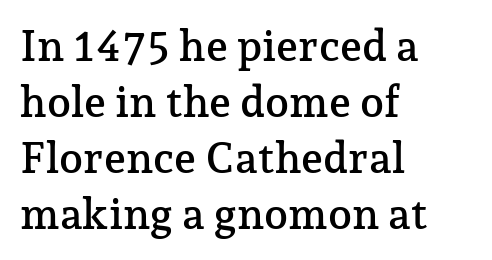
The passage shown is typed in a proportional face where columns would drift. The typeface chosen for these lines features serifs. This block has exactly the height ordinary leading produces. The foot of each line stays bare and open. This sample uses plain, unmodified letter spacing.
